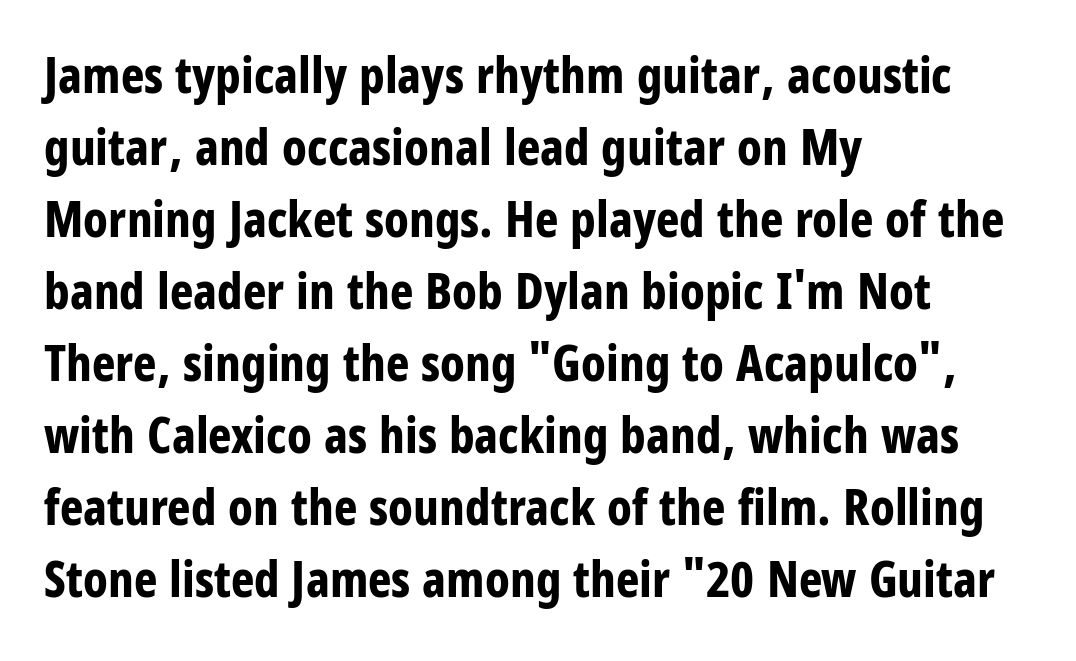
Q: Is the text bold? A: Yes.
Q: Is the text italic (slanted)? A: No, it is upright.
Q: Is the typeface a serif or a sans-serif typeface? A: Sans-serif.
Q: Is the text underlined? A: No.
Q: How is the paragraph aligned? A: Left-aligned.
Q: Is the spacing between letters normal or unusually wide? A: Normal.
Q: Is the spacing between lines tight, normal or loose? A: Normal.
Q: Width (condensed, normal, or wide)? A: Condensed.
Q: Stroke contrast? A: Low.
Q: x-height? A: Large.
Q: Monospaced? A: No.
